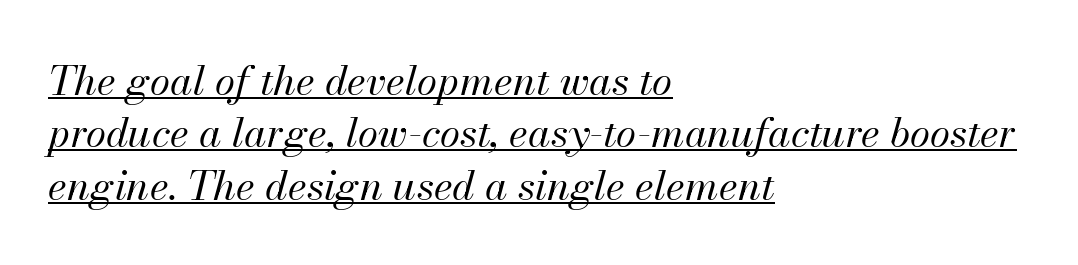
The strokes carry an ordinary text weight at most. One glance says typical: line gaps are just what's usual. Think of a printed novel: that variable character pitch is what you see here. The face used here has a pronounced slope to its letters.
